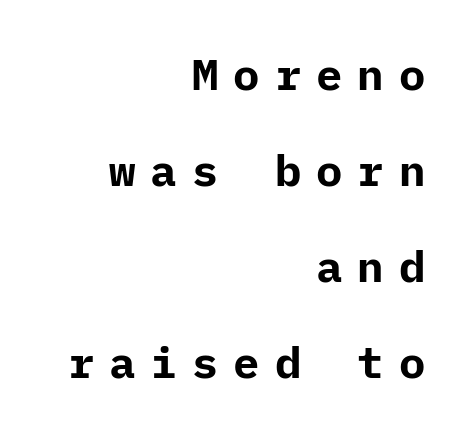
The lines in this sample share a right terminus and differ only in where they begin. The letterforms stand isolated, each surrounded by extra space. Set as a true bold cut, around the 700 mark. The font's upright variant was chosen for this text. The letters carry no serifs — their stems end cleanly without finishing strokes.
